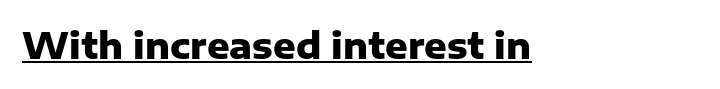
Q: Is the text bold? A: Yes.
Q: Is the text italic (slanted)? A: No, it is upright.
Q: Is the typeface a serif or a sans-serif typeface? A: Sans-serif.
Q: Is the text underlined? A: Yes.
Q: Is the spacing between letters normal or unusually wide? A: Normal.
Q: Width (condensed, normal, or wide)? A: Normal.
Q: Stroke contrast? A: Low.
Q: x-height? A: Medium.
Q: Monospaced? A: No.
